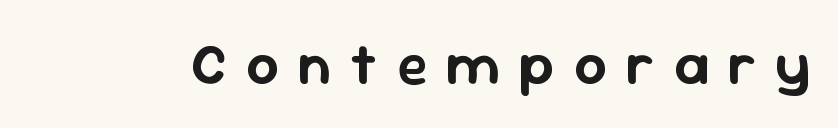
Each letter keeps its own natural width here, so spacing adapts to shape. Designer's note — italics off, roman on. The text was rendered using a sans face with plain stroke endings. Beneath every word, the page is bare.
